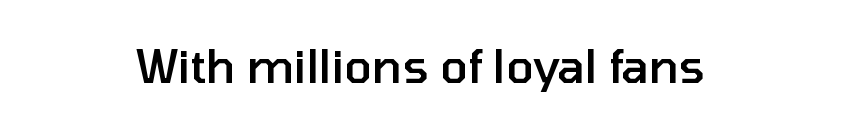
Honestly, the letter spacing is just normal — you wouldn't notice it. Notice the strokes are somewhat thickened but not fully heavy: this is a semibold. These lines are centered, leaving both edges ragged. Clear beneath every line of the passage. Examine the stroke ends and you'll find no serifs. Varying glyph widths throughout — classic text-font behaviour.
